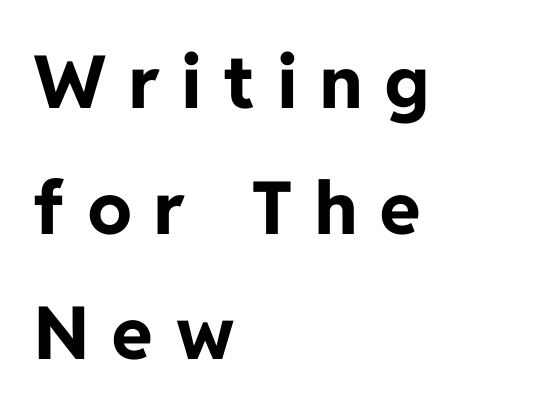
{"serif": "no", "italic": "no", "bold": "yes", "weight": "bold", "width": "normal", "stroke_contrast": "low", "x_height": "medium", "monospaced": "no", "underline": "no", "align": "left", "line_spacing_ratio": 1.72, "letter_spacing": "wide", "letter_spacing_em": 0.32, "glyph_px": 73}
